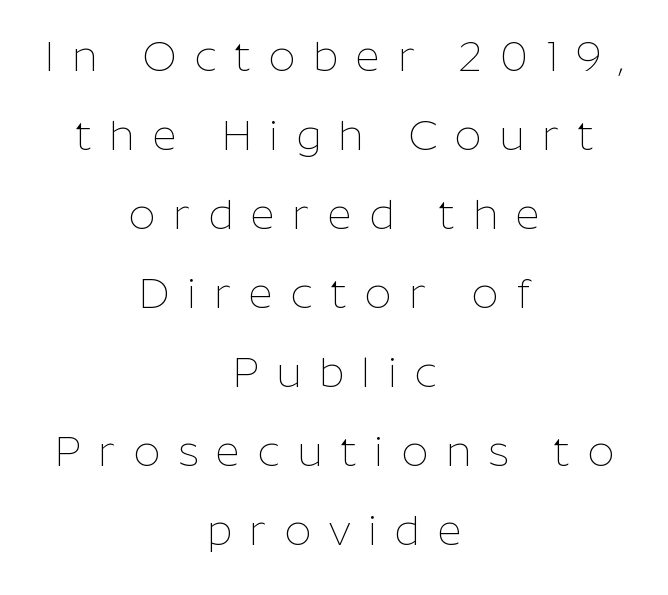
Here the designer chose a conventional face with non-uniform glyph widths. The type sits square on the baseline with zero lean. The line texture is sparse and dotted thanks to wide tracking. If you folded the block vertically in half, each line would mirror itself in length. Regarding serifs, this sample does without them. Caption: face not bold, strokes unweighted.
